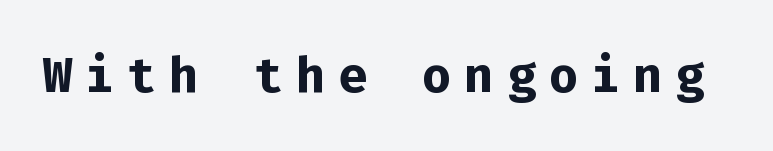
{"serif": "no", "italic": "no", "bold": "yes", "weight": "bold", "width": "normal", "stroke_contrast": "low", "x_height": "medium", "monospaced": "yes", "underline": "no", "letter_spacing": "wide", "letter_spacing_em": 0.26, "glyph_px": 49}
